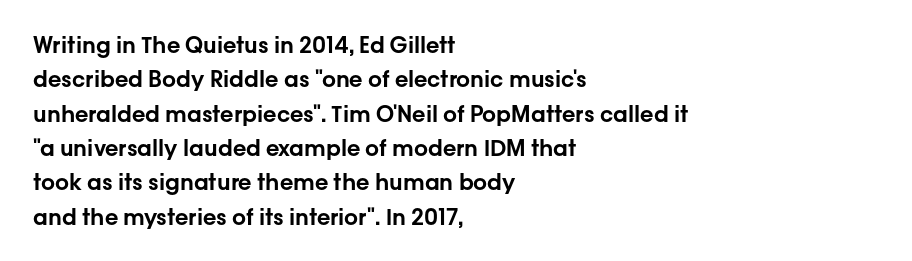
Teacher's note: observe the even left margin — that is flush-left alignment. The passage shown has conventional tracking throughout. It's the straight-up-and-down kind of type. The block of text has a typical density, with ordinary space between rows. The area under the type is left untouched.
